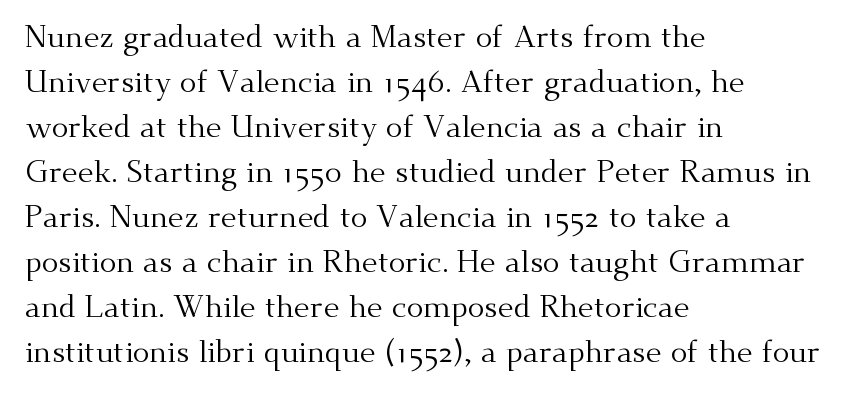
{"serif": "yes", "italic": "no", "bold": "no", "weight": "regular", "width": "normal", "stroke_contrast": "medium", "x_height": "small", "monospaced": "no", "underline": "no", "align": "left", "line_spacing": "normal", "line_spacing_ratio": 1.45, "letter_spacing": "normal", "letter_spacing_em": 0.0, "glyph_px": 31}
